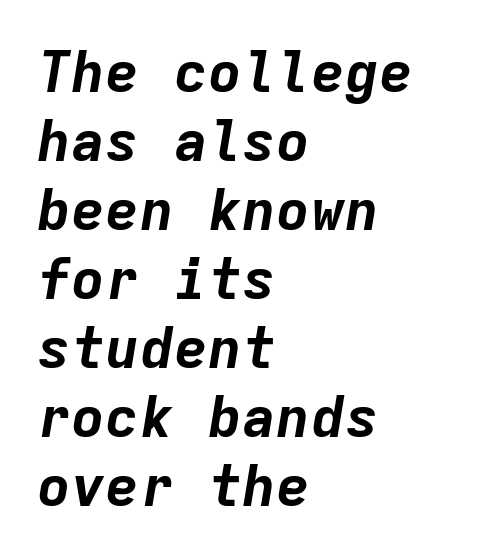
The image shows 57 px bold type, italic (leaning right), monospaced; set left-aligned, line spacing 1.21x, normal letter spacing, not underlined; low stroke contrast and a medium x-height.
